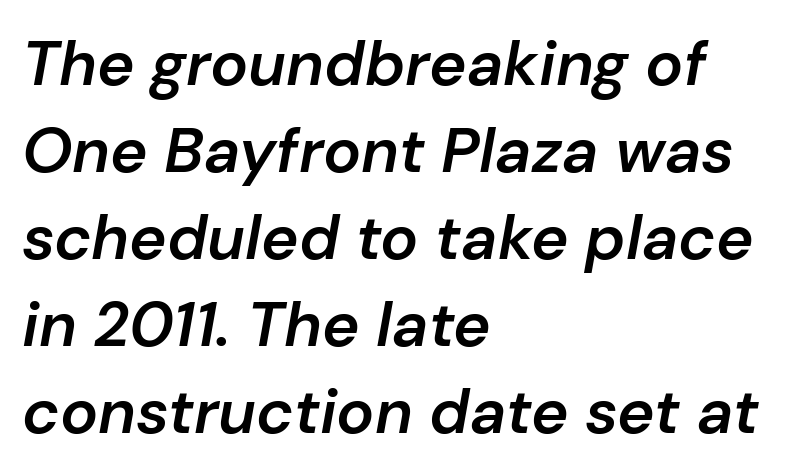
{"italic": "yes", "lean": "right", "slant_degrees": 10, "bold": "semi", "weight": "semibold", "width": "normal", "stroke_contrast": "low", "x_height": "medium", "monospaced": "no", "underline": "no", "align": "left", "line_spacing": "normal", "line_spacing_ratio": 1.38, "letter_spacing": "normal", "letter_spacing_em": 0.0, "glyph_px": 63}
